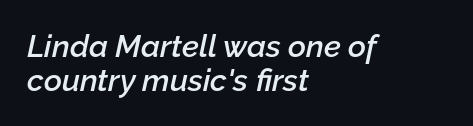
The image shows 31 px semibold type, italic (leaning right); set left-aligned, tight line spacing (1.09x), normal letter spacing, not underlined; low stroke contrast and a medium x-height.
